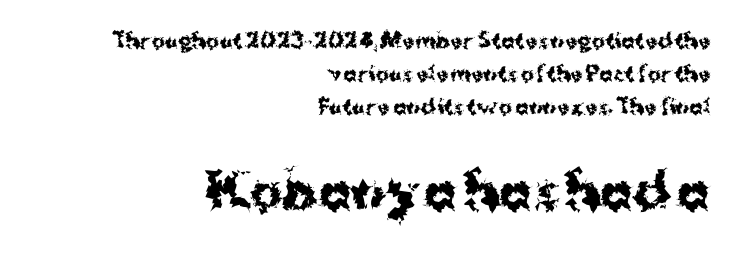
Layout note: lines flush right. This rendering employs a face without finishing strokes, i.e., a sans-serif. The face used here is rendered with its standard letterfit. Clear beneath every line of the passage. Weight: bold.
